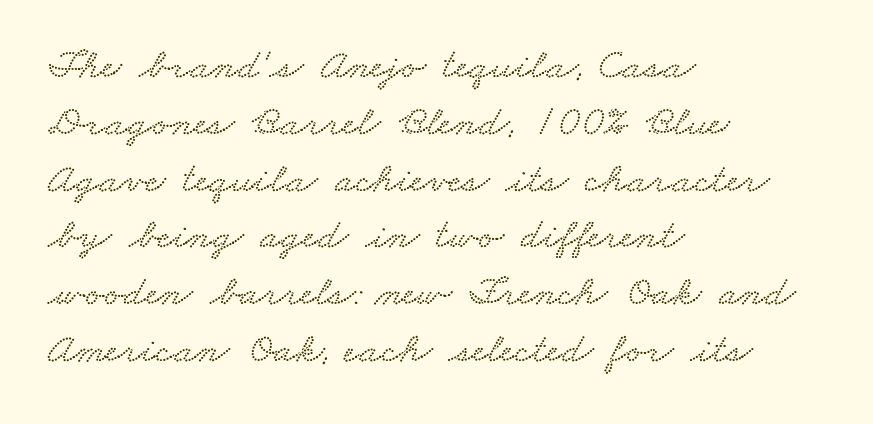
The image shows 43 px wide type; set left-aligned, normal line spacing (1.32x), normal letter spacing, not underlined; low stroke contrast and a small x-height.
